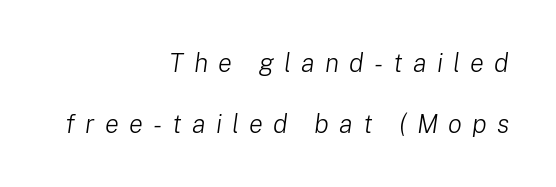
Q: Is the text bold? A: No.
Q: Is the text italic (slanted)? A: Yes, it leans right by about 8 degrees.
Q: Is the text underlined? A: No.
Q: How is the paragraph aligned? A: Right-aligned.
Q: Is the spacing between letters normal or unusually wide? A: Unusually wide.
Q: Is the spacing between lines tight, normal or loose? A: Loose.
